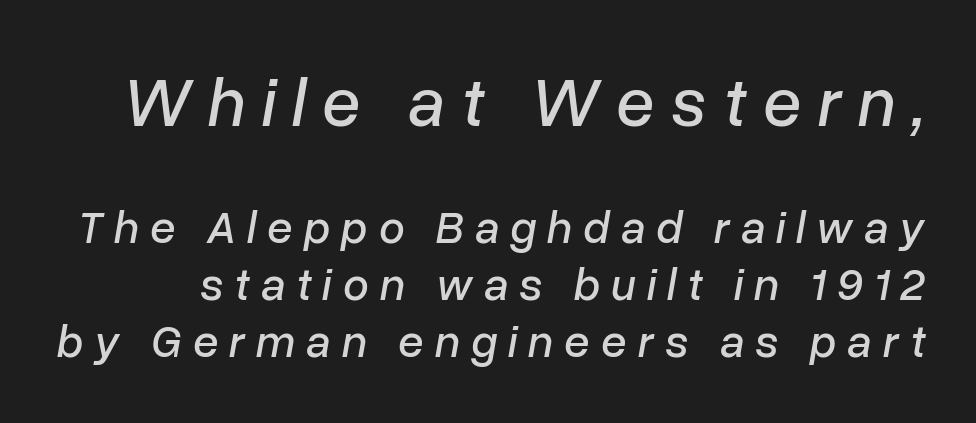
The passage shown is not underscored anywhere. Spacing verdict: proportional, widths tailored to each character. Spacing between characters has been opened up far beyond the box default. Tall strokes in this sample are angled rather than plumb. A student would notice the top passage is typeset larger than what follows.
